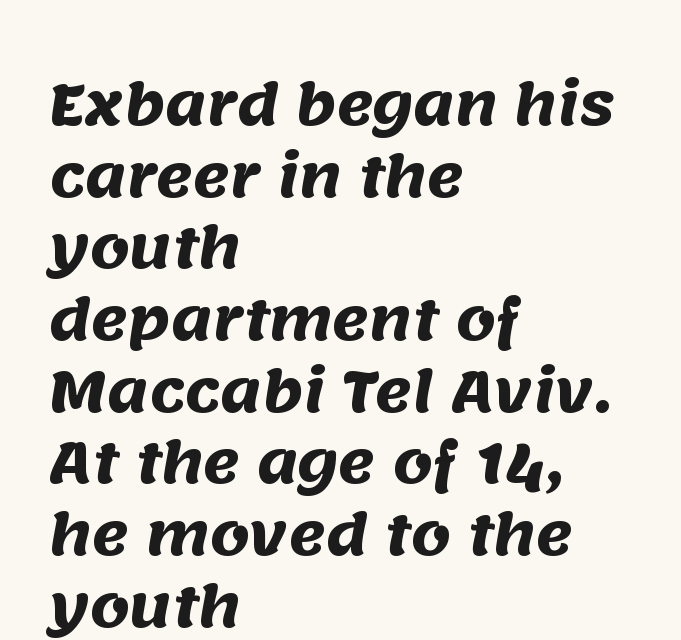
{"serif": "no", "bold": "yes", "weight": "heavy", "width": "normal", "stroke_contrast": "medium", "x_height": "large", "monospaced": "no", "underline": "no", "align": "left", "line_spacing": "normal", "line_spacing_ratio": 1.28, "letter_spacing": "normal", "letter_spacing_em": 0.0, "glyph_px": 56}
